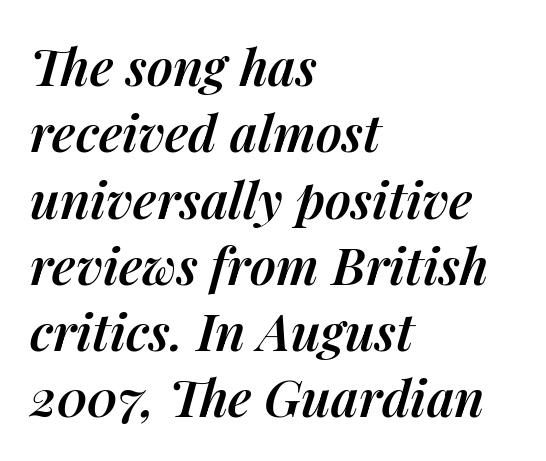
The baseline area is clear. The rendering uses natural spacing where letterforms have individual widths. Looking at the ascenders, they clearly lean. The block of text has a typical density, with ordinary space between rows.
